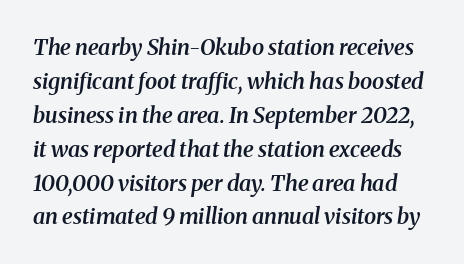
Q: Is the text bold? A: Semi-bold.
Q: Is the text italic (slanted)? A: Yes, it leans right by about 8 degrees.
Q: Is the text underlined? A: No.
Q: Is the spacing between letters normal or unusually wide? A: Normal.
Q: Is the spacing between lines tight, normal or loose? A: Normal.
